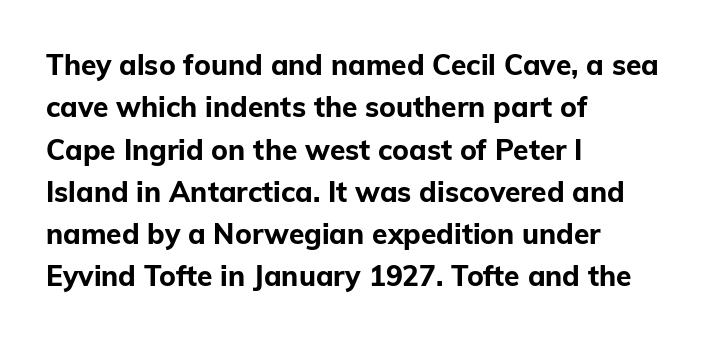
{"serif": "no", "italic": "no", "bold": "yes", "weight": "bold", "width": "normal", "stroke_contrast": "low", "x_height": "medium", "monospaced": "no", "underline": "no", "align": "left", "line_spacing": "normal", "line_spacing_ratio": 1.51, "letter_spacing": "normal", "letter_spacing_em": 0.0, "glyph_px": 28}
